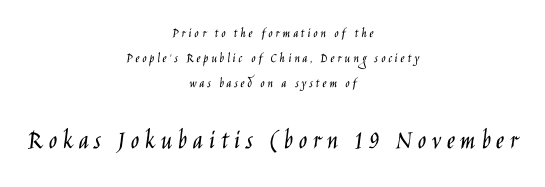
Q: Is the text bold? A: No.
Q: Is the text italic (slanted)? A: Yes.
Q: Is the typeface a serif or a sans-serif typeface? A: Sans-serif.
Q: Is the text underlined? A: No.
Q: How is the paragraph aligned? A: Centered.
Q: Is the spacing between letters normal or unusually wide? A: Unusually wide.
Q: Which block of text is set in a larger size, the first (top) or the second (bottom)? A: The second (bottom) one.
Q: Width (condensed, normal, or wide)? A: Condensed.
Q: Stroke contrast? A: Low.
Q: x-height? A: Large.
Q: Monospaced? A: No.
